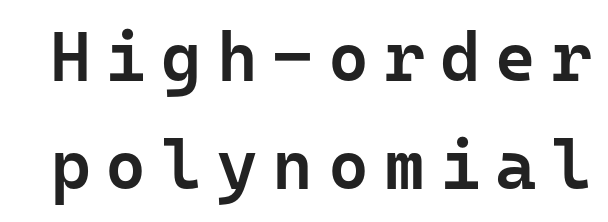
{"serif": "no", "italic": "no", "bold": "semi", "weight": "semibold", "width": "normal", "stroke_contrast": "low", "x_height": "medium", "monospaced": "yes", "underline": "no", "line_spacing": "normal", "line_spacing_ratio": 1.54, "letter_spacing": "wide", "letter_spacing_em": 0.21, "glyph_px": 70}
